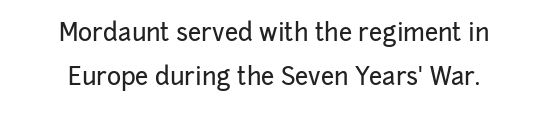
Quick note: not italic, upright. A bare baseline throughout the passage. The passage shown has conventional tracking throughout.
